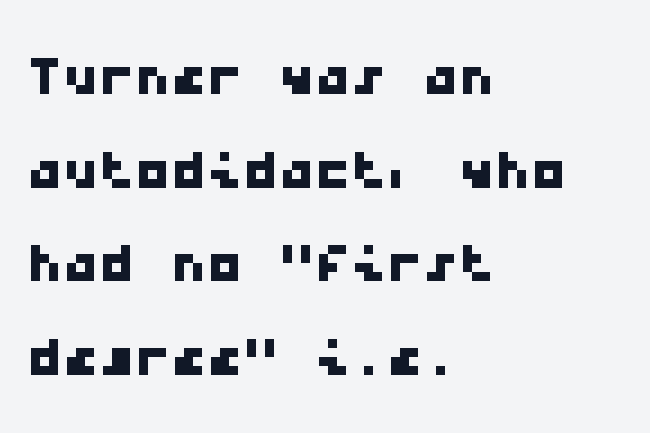
The image shows 72 px wide sans-serif type, monospaced; set left-aligned, normal line spacing (1.3x), normal letter spacing, not underlined; low stroke contrast and a medium x-height.
